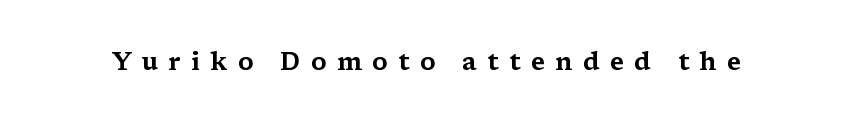
Posture: upright roman. Beneath every word, the page is bare. Someone cranked the tracking dial way up on this one.
